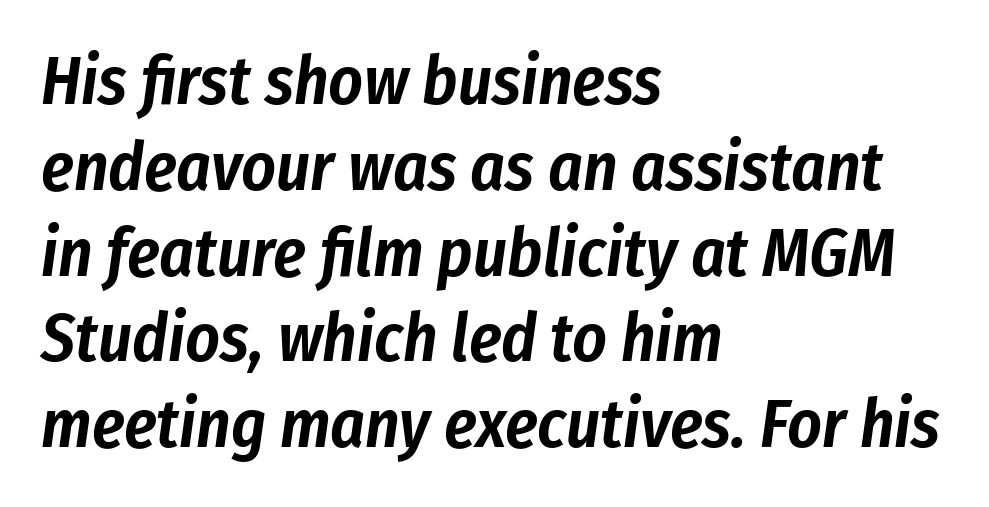
The image shows 67 px condensed type, italic (leaning right); set left-aligned, normal line spacing (1.28x), normal letter spacing, not underlined; low stroke contrast and a medium x-height.
